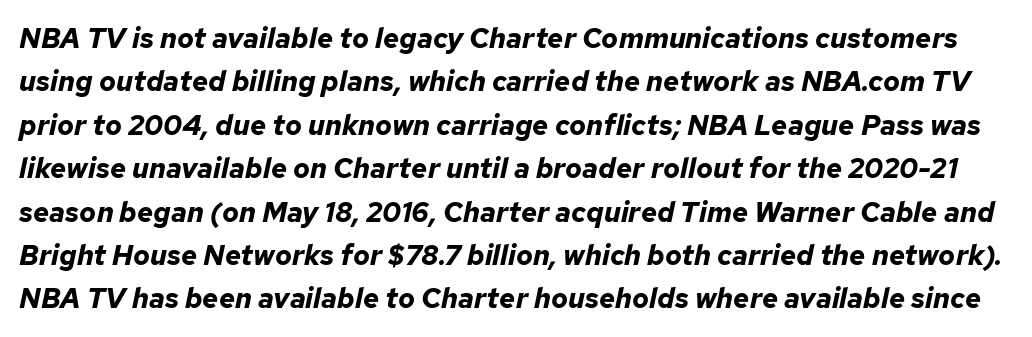
The image shows 28 px bold type, italic (leaning right); set normal line spacing (1.55x), normal letter spacing, not underlined; low stroke contrast and a medium x-height.
